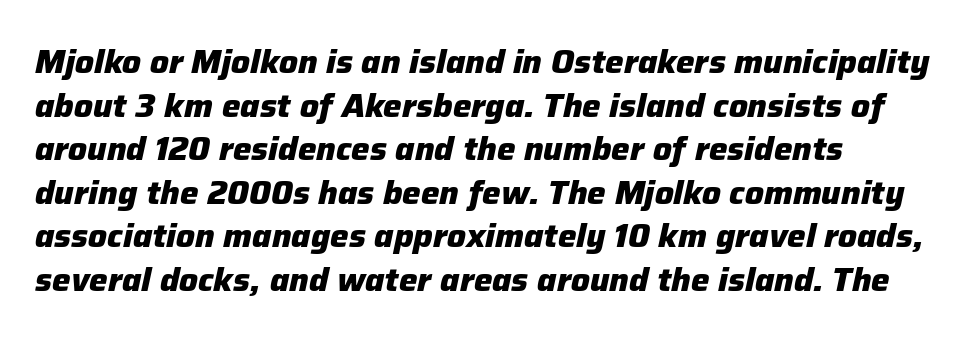
The image shows 33 px heavy type, italic (leaning right); set left-aligned, normal line spacing (1.32x), normal letter spacing, not underlined; low stroke contrast and a medium x-height.
